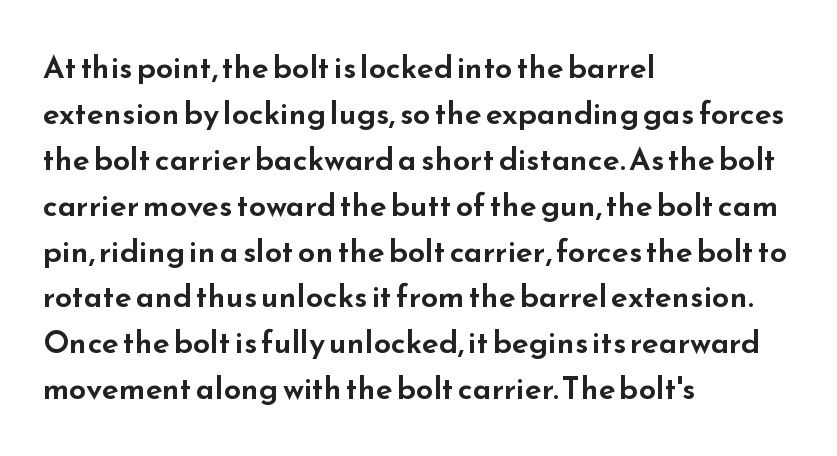
Q: Is the text italic (slanted)? A: No, it is upright.
Q: Is the typeface a serif or a sans-serif typeface? A: Sans-serif.
Q: Is the text underlined? A: No.
Q: How is the paragraph aligned? A: Left-aligned.
Q: Is the spacing between letters normal or unusually wide? A: Normal.
Q: Is the spacing between lines tight, normal or loose? A: Normal.
Q: Width (condensed, normal, or wide)? A: Wide.
Q: Stroke contrast? A: Low.
Q: x-height? A: Small.
Q: Monospaced? A: No.
